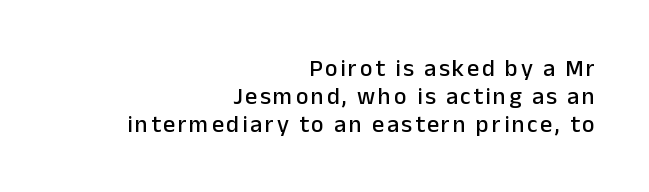
{"italic": "no", "underline": "no", "align": "right", "line_spacing_ratio": 1.17, "glyph_px": 24}
